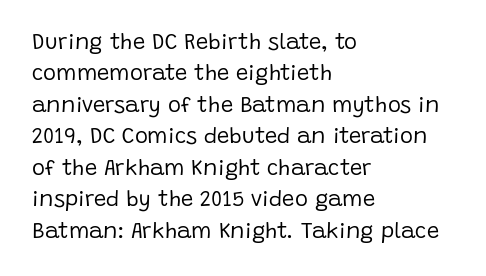
{"italic": "no", "bold": "no", "underline": "no", "align": "left", "line_spacing": "normal", "line_spacing_ratio": 1.43, "letter_spacing": "normal", "letter_spacing_em": 0.0, "glyph_px": 22}
